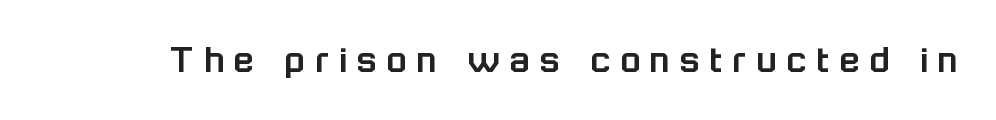
The image shows 42 px sans-serif type, upright; set unusually wide letter spacing (+0.23 em), not underlined; low stroke contrast and a medium x-height.
